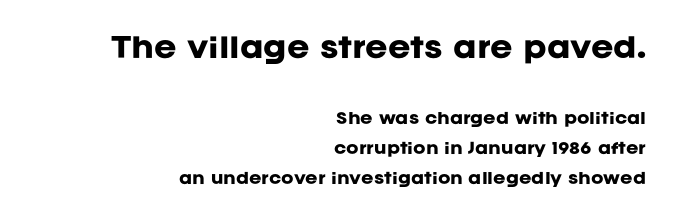
Designer's note — italics off, roman on. Beneath every word, the page is bare. Words appear dense and cohesive because spacing is normal. Typeset ragged left — the right edge is the straight one. Airy leading.
